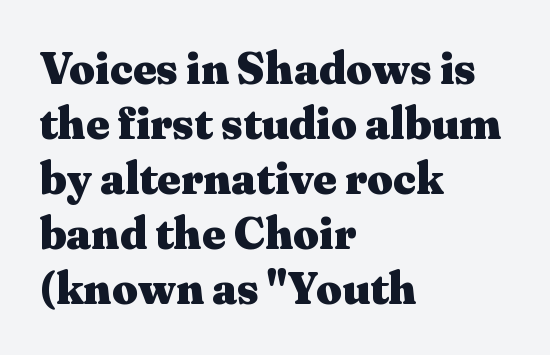
The image shows 45 px heavy, wide serif type, upright; set left-aligned, line spacing 1.22x, normal letter spacing, not underlined; medium stroke contrast and a medium x-height.
